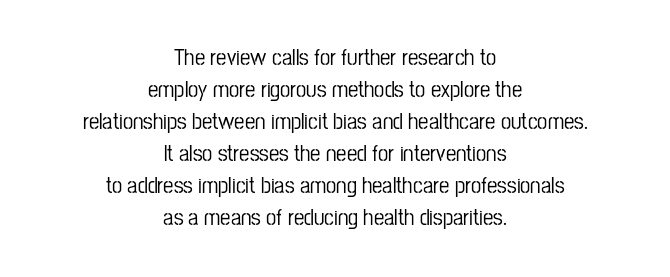
The image shows 23 px text type, upright; set centered, normal line spacing (1.39x), normal letter spacing, not underlined.
